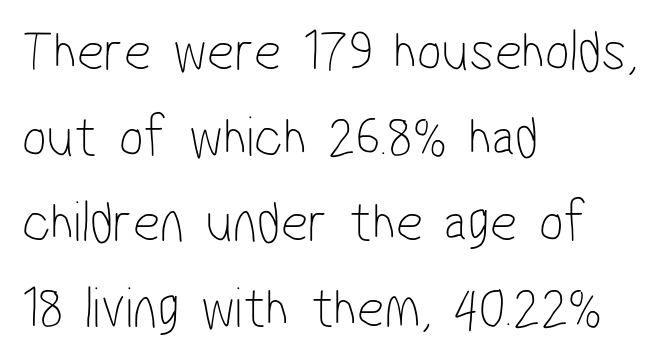
{"serif": "no", "bold": "no", "weight": "thin", "width": "condensed", "stroke_contrast": "low", "x_height": "medium", "monospaced": "no", "underline": "no", "align": "left", "line_spacing": "normal", "line_spacing_ratio": 1.45, "letter_spacing": "normal", "letter_spacing_em": 0.0, "glyph_px": 59}
